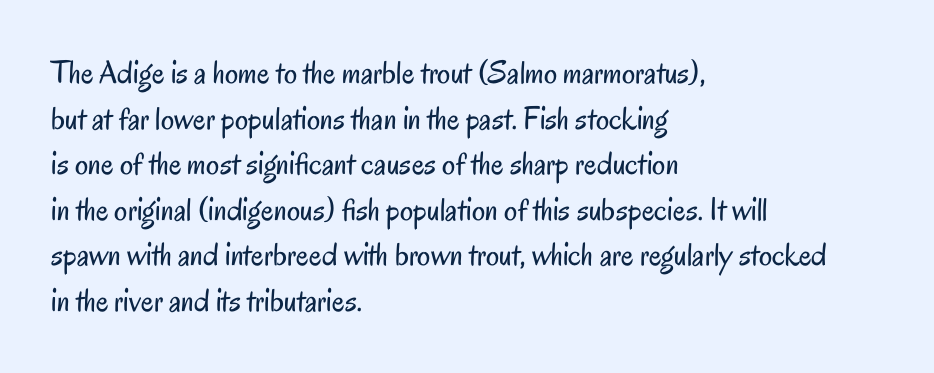
Alignment: flush left. Characters remain perfectly vertical along every line. This sample uses a sans-serif face. Descenders hang freely into open space. Compared with typical paragraphs, the rows here are spaced about the same. The face used here is rendered with its standard letterfit.
